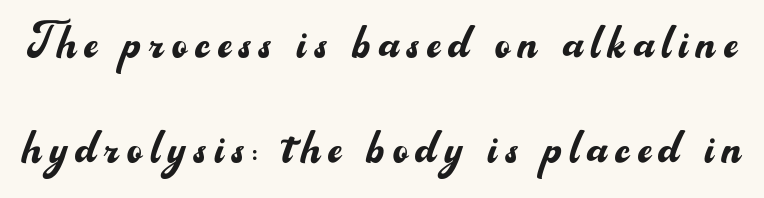
{"serif": "no", "bold": "no", "weight": "regular", "width": "normal", "stroke_contrast": "medium", "x_height": "small", "monospaced": "no", "underline": "no", "line_spacing_ratio": 1.81, "glyph_px": 58}
